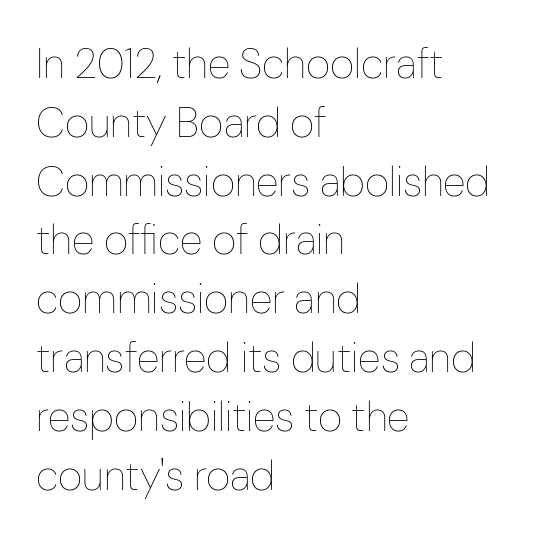
Weight: in the light-to-regular range. Note the varied advance widths — an 'i' is clearly narrower than an 'm'. Evenly set lines give the paragraph a standard silhouette. The gap between lines stays unmarked. This rendering leaves character spacing at its baseline value. Leftover space on each line is placed entirely after the last word.
